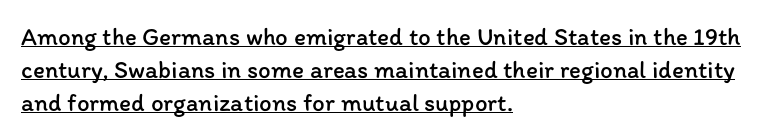
Is the letter spacing exaggerated? No — it looks like the ordinary default. Designer's note — italics off, roman on. Students, observe: this is what conventionally led text looks like. Layout note: lines flush left. Glance below the letters and you will spot a drawn line. Stems and bowls with no extra thickness — not bold.
